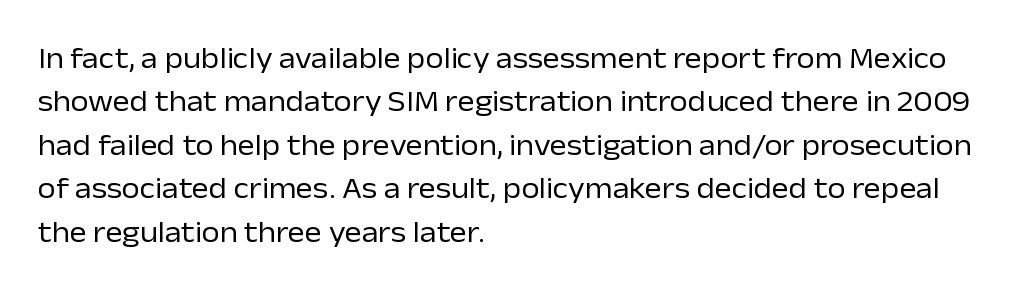
{"serif": "no", "italic": "no", "bold": "no", "weight": "regular", "width": "normal", "stroke_contrast": "low", "x_height": "medium", "monospaced": "no", "underline": "no", "align": "left", "line_spacing": "normal", "line_spacing_ratio": 1.5, "letter_spacing": "normal", "letter_spacing_em": 0.0, "glyph_px": 29}
